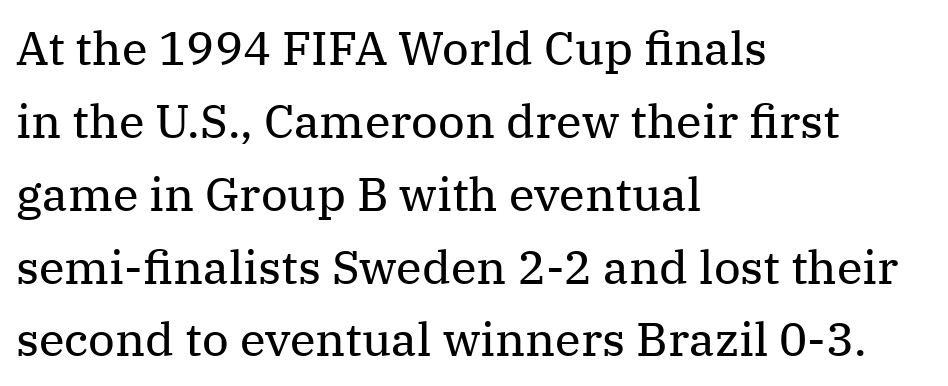
{"serif": "yes", "italic": "no", "bold": "no", "weight": "regular", "width": "normal", "stroke_contrast": "medium", "x_height": "medium", "monospaced": "no", "underline": "no", "align": "left", "line_spacing": "normal", "line_spacing_ratio": 1.55, "letter_spacing": "normal", "letter_spacing_em": 0.0, "glyph_px": 47}
